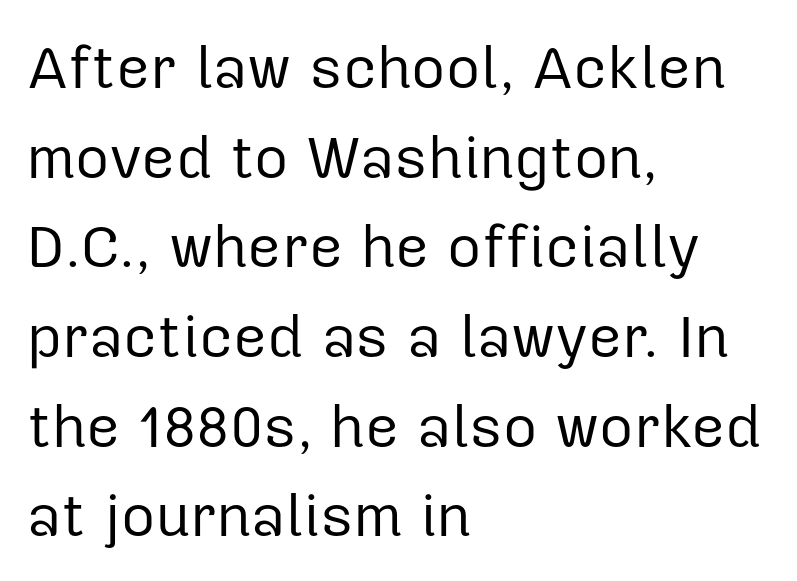
Q: Is the text bold? A: No.
Q: Is the text italic (slanted)? A: No, it is upright.
Q: Is the typeface a serif or a sans-serif typeface? A: Sans-serif.
Q: Is the text underlined? A: No.
Q: How is the paragraph aligned? A: Left-aligned.
Q: Is the spacing between letters normal or unusually wide? A: Normal.
Q: Is the spacing between lines tight, normal or loose? A: Normal.
Q: Width (condensed, normal, or wide)? A: Normal.
Q: Stroke contrast? A: Low.
Q: x-height? A: Medium.
Q: Monospaced? A: No.
